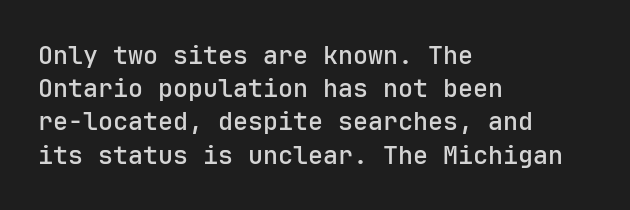
The image shows 25 px text type, upright; set left-aligned, normal line spacing (1.33x), normal letter spacing, not underlined.
